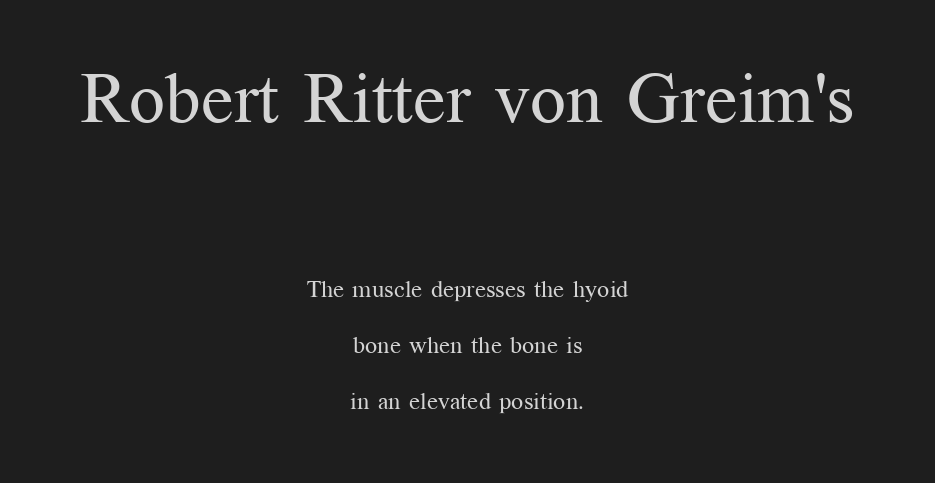
The letters carry serifs — small finishing strokes at the ends of their stems. Line spacing here is loose. The rag falls on both sides of this text block equally. Is there any slant? The stems are plumb. Size hierarchy here favors the leading block over the trailing one.
